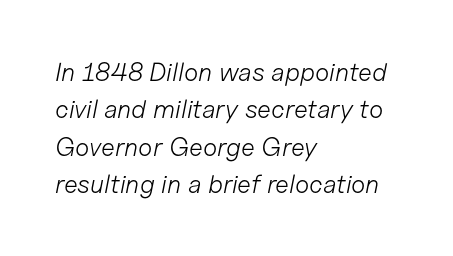
The image shows 26 px text type, italic (leaning right); set left-aligned, normal line spacing (1.44x), normal letter spacing, not underlined.
